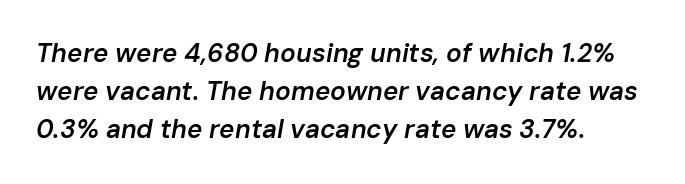
{"italic": "yes", "lean": "right", "slant_degrees": 10, "bold": "semi", "underline": "no", "align": "left", "line_spacing": "normal", "line_spacing_ratio": 1.47, "letter_spacing": "normal", "letter_spacing_em": 0.0, "glyph_px": 26}
